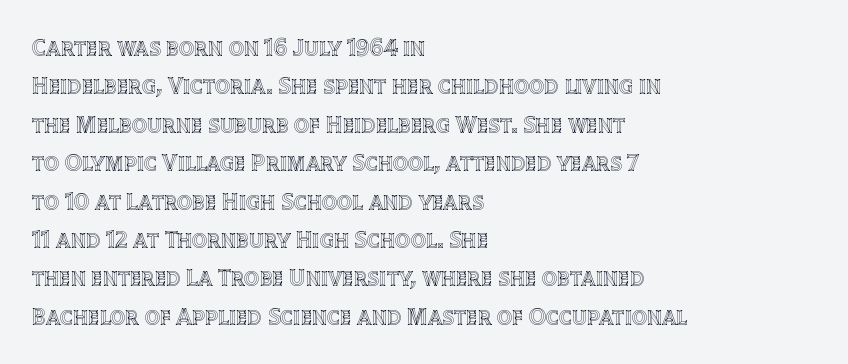
Q: Is the text italic (slanted)? A: No, it is upright.
Q: Is the text underlined? A: No.
Q: How is the paragraph aligned? A: Left-aligned.
Q: Is the spacing between letters normal or unusually wide? A: Normal.
Q: Is the spacing between lines tight, normal or loose? A: Normal.
